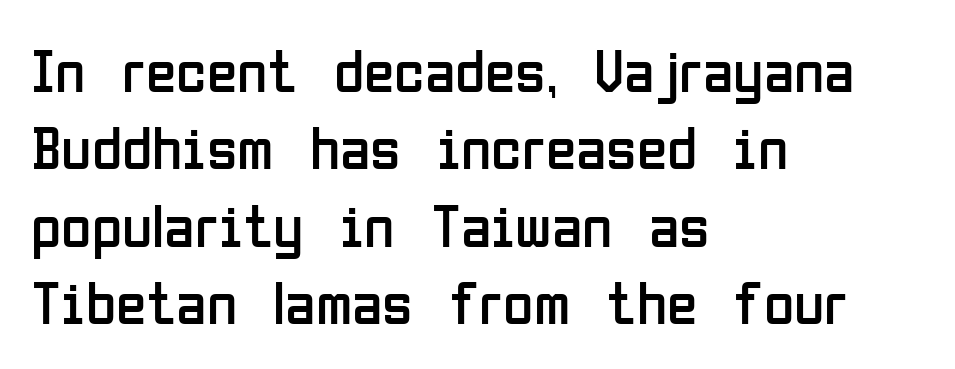
{"serif": "no", "italic": "no", "bold": "no", "weight": "regular", "width": "condensed", "stroke_contrast": "low", "x_height": "medium", "monospaced": "no", "underline": "no", "align": "left", "line_spacing": "normal", "line_spacing_ratio": 1.25, "letter_spacing": "normal", "letter_spacing_em": 0.0, "glyph_px": 62}
